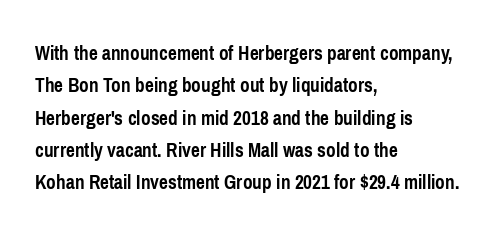
The image shows 21 px bold type, upright; set left-aligned, normal line spacing (1.54x), normal letter spacing, not underlined.
